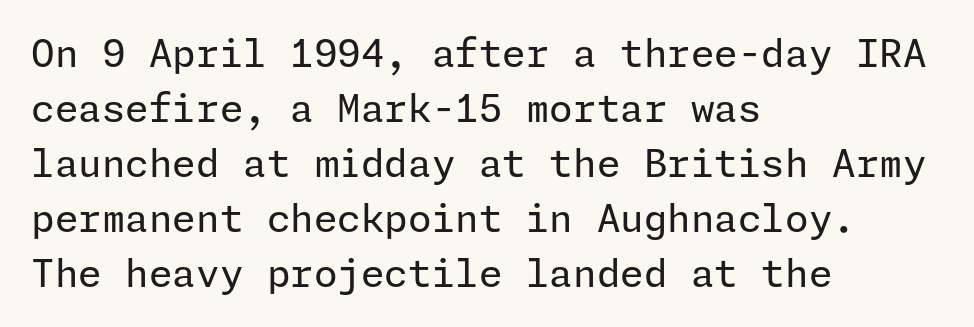
The image shows 38 px regular-weight sans-serif type, upright; set left-aligned, normal line spacing (1.45x), normal letter spacing, not underlined; low stroke contrast and a medium x-height.
